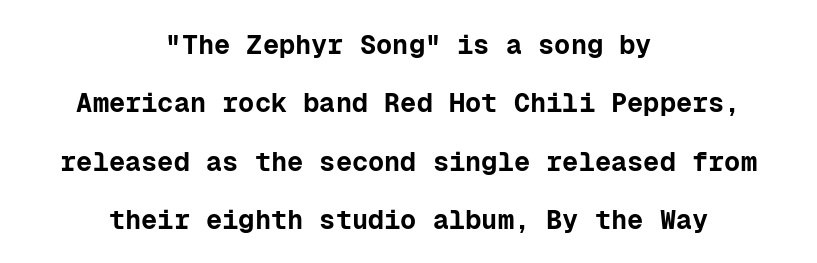
The image shows 27 px bold type, upright; set centered, loose line spacing (2.16x), normal letter spacing, not underlined.
